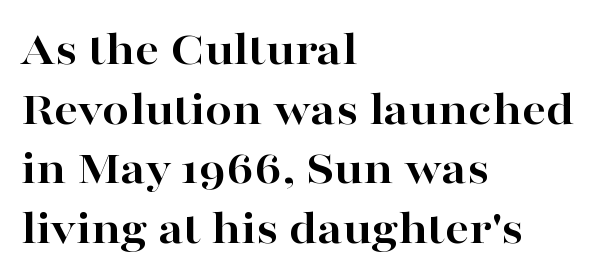
Q: Is the text bold? A: Yes.
Q: Is the text italic (slanted)? A: No, it is upright.
Q: Is the typeface a serif or a sans-serif typeface? A: Serif.
Q: Is the text underlined? A: No.
Q: How is the paragraph aligned? A: Left-aligned.
Q: Is the spacing between letters normal or unusually wide? A: Normal.
Q: Width (condensed, normal, or wide)? A: Wide.
Q: Stroke contrast? A: High.
Q: x-height? A: Medium.
Q: Monospaced? A: No.
